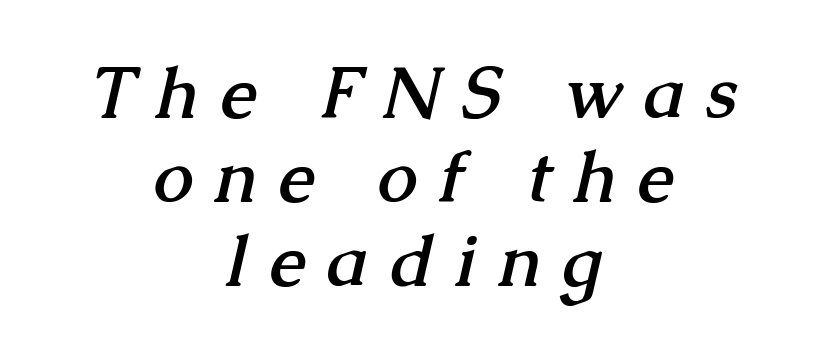
The tracking reads as deliberately expanded to a designer's eye. The space beneath each line is pristine and unruled. The setting favours the middle, as headings and verse often do. Look at the bottom of the vertical strokes: they flare into serifs here.
